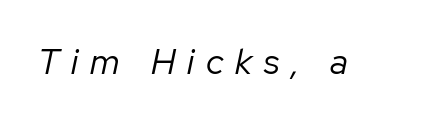
Q: Is the text bold? A: No.
Q: Is the text italic (slanted)? A: Yes, it leans right by about 12 degrees.
Q: Is the text underlined? A: No.
Q: Is the spacing between letters normal or unusually wide? A: Unusually wide.
Q: Width (condensed, normal, or wide)? A: Normal.
Q: Stroke contrast? A: Low.
Q: x-height? A: Medium.
Q: Monospaced? A: No.
